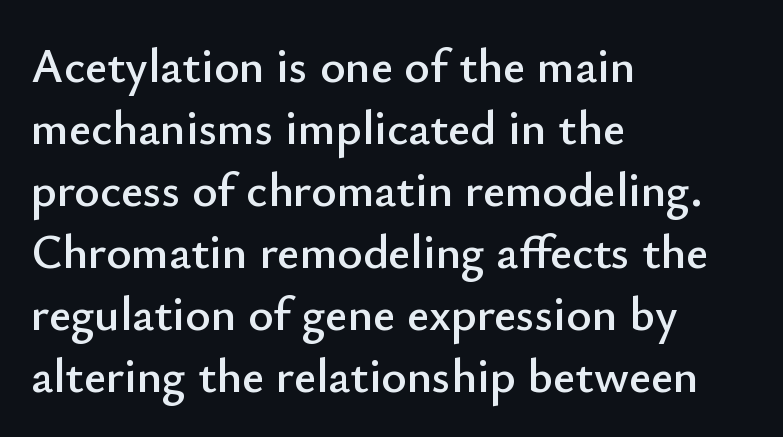
{"serif": "no", "italic": "no", "width": "normal", "stroke_contrast": "low", "x_height": "small", "monospaced": "no", "underline": "no", "align": "left", "line_spacing": "normal", "line_spacing_ratio": 1.29, "letter_spacing": "normal", "letter_spacing_em": 0.0, "glyph_px": 48}
